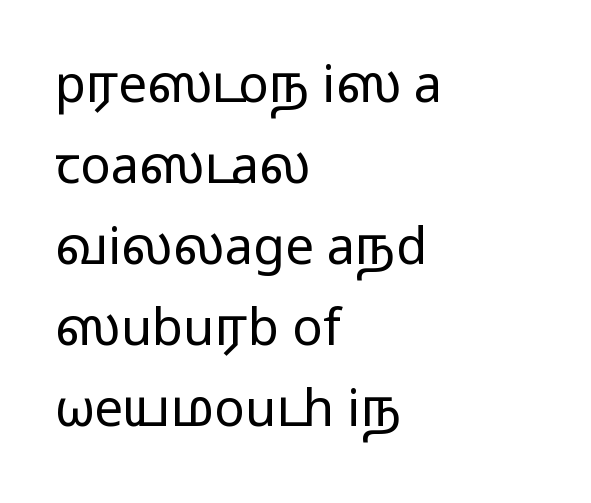
Q: Is the text bold? A: No.
Q: Is the text italic (slanted)? A: No, it is upright.
Q: Is the typeface a serif or a sans-serif typeface? A: Sans-serif.
Q: Is the text underlined? A: No.
Q: How is the paragraph aligned? A: Left-aligned.
Q: Is the spacing between letters normal or unusually wide? A: Normal.
Q: Is the spacing between lines tight, normal or loose? A: Normal.
Q: Width (condensed, normal, or wide)? A: Wide.
Q: Stroke contrast? A: Low.
Q: x-height? A: Medium.
Q: Monospaced? A: No.
